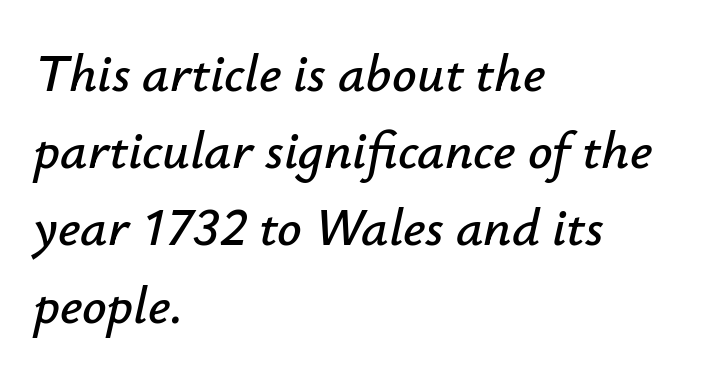
Q: Is the text italic (slanted)? A: Yes, it leans right by about 12 degrees.
Q: Is the text underlined? A: No.
Q: How is the paragraph aligned? A: Left-aligned.
Q: Is the spacing between letters normal or unusually wide? A: Normal.
Q: Is the spacing between lines tight, normal or loose? A: Normal.
Q: Width (condensed, normal, or wide)? A: Normal.
Q: Stroke contrast? A: Low.
Q: x-height? A: Small.
Q: Monospaced? A: No.
